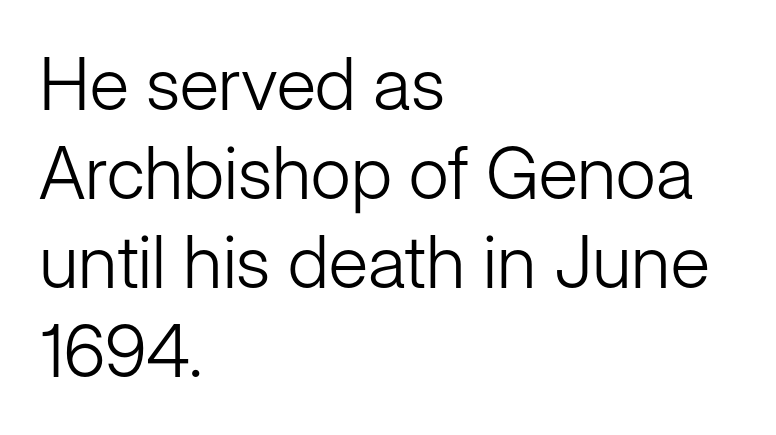
Caption: multi-line text, flush left, ragged right. Letters rest on an invisible, unmarked baseline. Spacing between characters is what you'd get straight out of the box. Weight class: somewhere from thin through regular.
